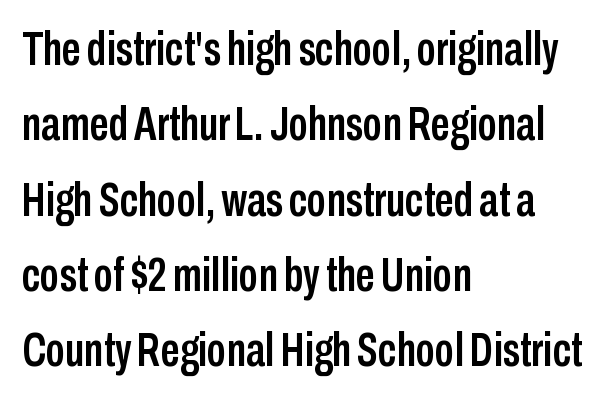
Q: Is the text italic (slanted)? A: No, it is upright.
Q: Is the typeface a serif or a sans-serif typeface? A: Sans-serif.
Q: Is the text underlined? A: No.
Q: How is the paragraph aligned? A: Left-aligned.
Q: Is the spacing between letters normal or unusually wide? A: Normal.
Q: Is the spacing between lines tight, normal or loose? A: Normal.
Q: Width (condensed, normal, or wide)? A: Condensed.
Q: Stroke contrast? A: Low.
Q: x-height? A: Medium.
Q: Monospaced? A: No.
